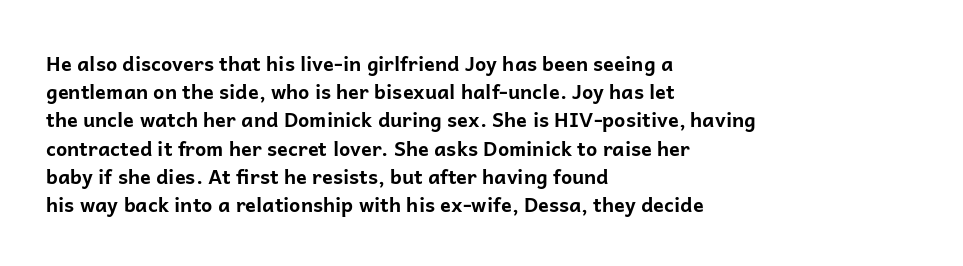
Upright lettering throughout. Each line starts at the same left margin while the right side varies. The passage shown has conventional tracking throughout. The glyphs have the mass of a bold cut. Summary of vertical rhythm: regular, with standard interline spacing. Words float on clear page, feet unadorned.
